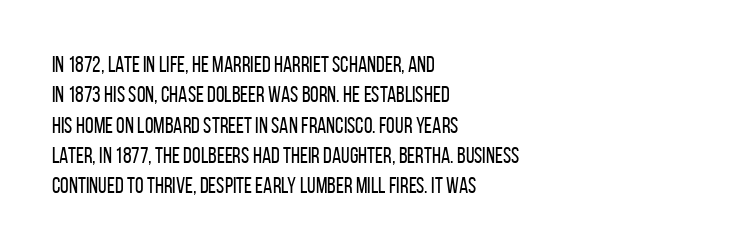
The image shows 22 px text type, upright; set left-aligned, normal line spacing (1.38x), normal letter spacing, not underlined.
